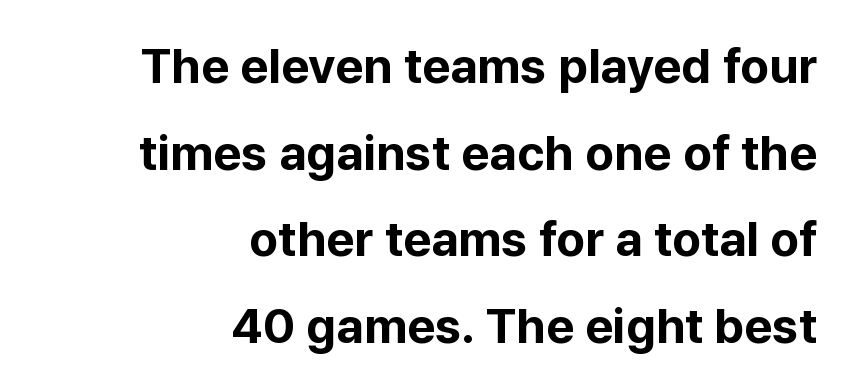
Q: Is the text bold? A: Yes.
Q: Is the text italic (slanted)? A: No, it is upright.
Q: Is the typeface a serif or a sans-serif typeface? A: Sans-serif.
Q: Is the text underlined? A: No.
Q: How is the paragraph aligned? A: Right-aligned.
Q: Is the spacing between letters normal or unusually wide? A: Normal.
Q: Width (condensed, normal, or wide)? A: Normal.
Q: Stroke contrast? A: Low.
Q: x-height? A: Medium.
Q: Monospaced? A: No.
